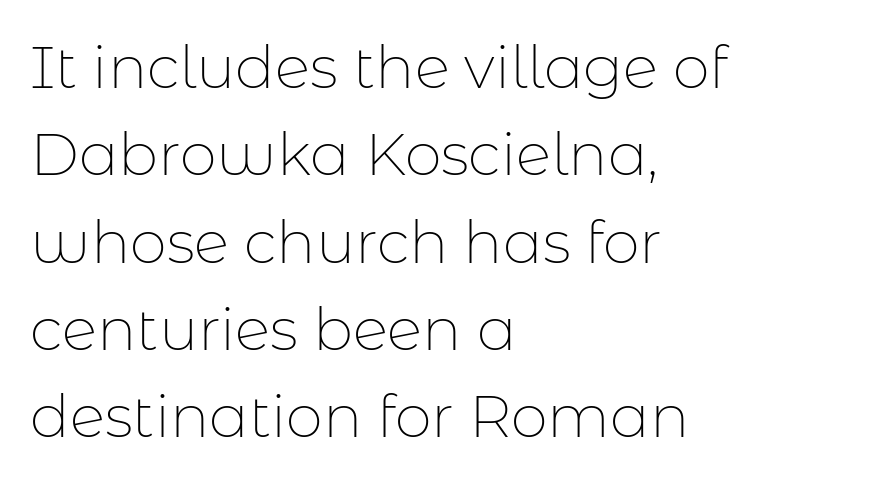
{"serif": "no", "italic": "no", "bold": "no", "weight": "thin", "width": "normal", "stroke_contrast": "low", "x_height": "medium", "monospaced": "no", "underline": "no", "align": "left", "line_spacing": "normal", "line_spacing_ratio": 1.48, "letter_spacing": "normal", "letter_spacing_em": 0.0, "glyph_px": 59}
